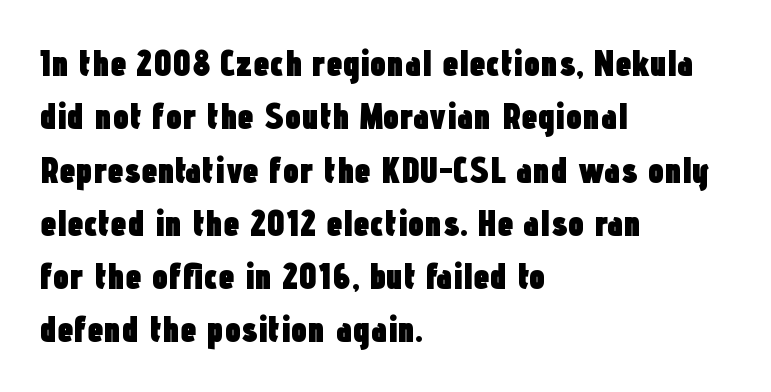
Q: Is the text bold? A: Yes.
Q: Is the text italic (slanted)? A: No, it is upright.
Q: Is the typeface a serif or a sans-serif typeface? A: Sans-serif.
Q: Is the text underlined? A: No.
Q: How is the paragraph aligned? A: Left-aligned.
Q: Is the spacing between letters normal or unusually wide? A: Normal.
Q: Is the spacing between lines tight, normal or loose? A: Normal.
Q: Width (condensed, normal, or wide)? A: Condensed.
Q: Stroke contrast? A: Low.
Q: x-height? A: Medium.
Q: Monospaced? A: No.
